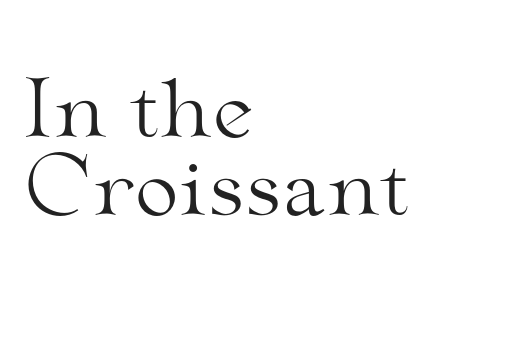
Q: Is the text bold? A: No.
Q: Is the text italic (slanted)? A: No, it is upright.
Q: Is the typeface a serif or a sans-serif typeface? A: Serif.
Q: Is the text underlined? A: No.
Q: How is the paragraph aligned? A: Left-aligned.
Q: Is the spacing between letters normal or unusually wide? A: Normal.
Q: Is the spacing between lines tight, normal or loose? A: Tight.
Q: Width (condensed, normal, or wide)? A: Wide.
Q: Stroke contrast? A: Medium.
Q: x-height? A: Small.
Q: Monospaced? A: No.
